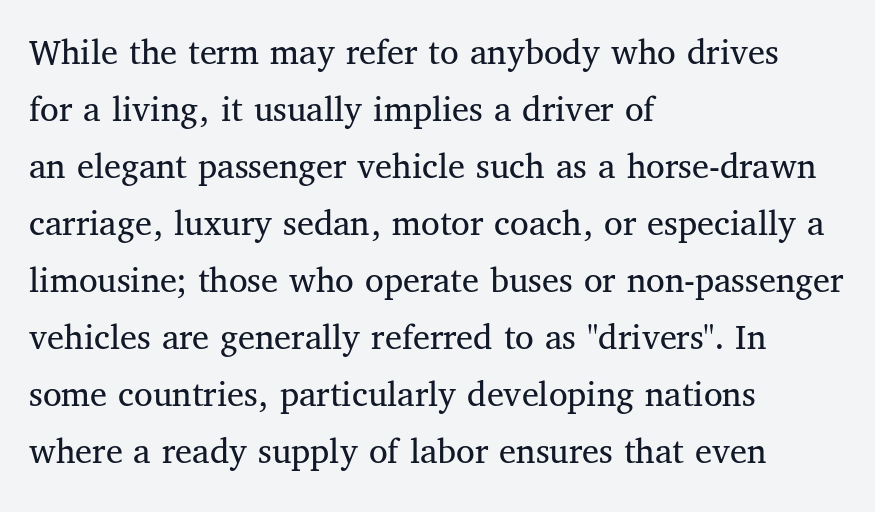
{"serif": "yes", "italic": "no", "bold": "no", "weight": "regular", "width": "normal", "stroke_contrast": "medium", "x_height": "medium", "monospaced": "no", "underline": "no", "align": "left", "line_spacing": "normal", "line_spacing_ratio": 1.5, "letter_spacing": "normal", "letter_spacing_em": 0.0, "glyph_px": 38}
